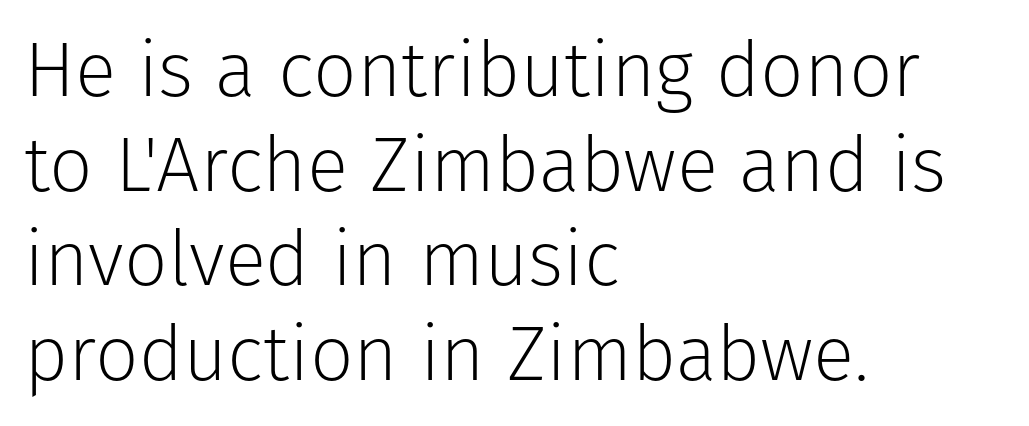
{"serif": "no", "italic": "no", "bold": "no", "weight": "light", "width": "normal", "stroke_contrast": "low", "x_height": "medium", "monospaced": "no", "underline": "no", "align": "left", "line_spacing_ratio": 1.23, "letter_spacing": "normal", "letter_spacing_em": 0.0, "glyph_px": 77}
